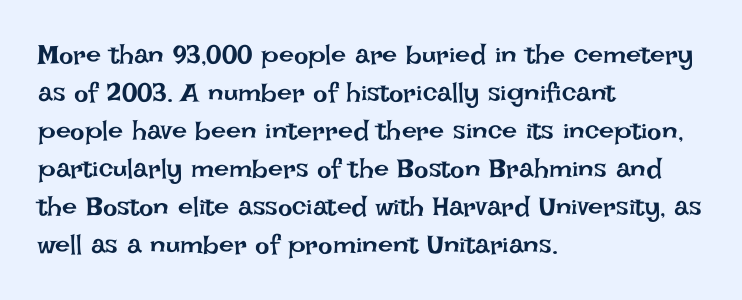
{"italic": "no", "bold": "no", "underline": "no", "align": "left", "line_spacing": "normal", "line_spacing_ratio": 1.41, "letter_spacing": "normal", "letter_spacing_em": 0.0, "glyph_px": 27}
